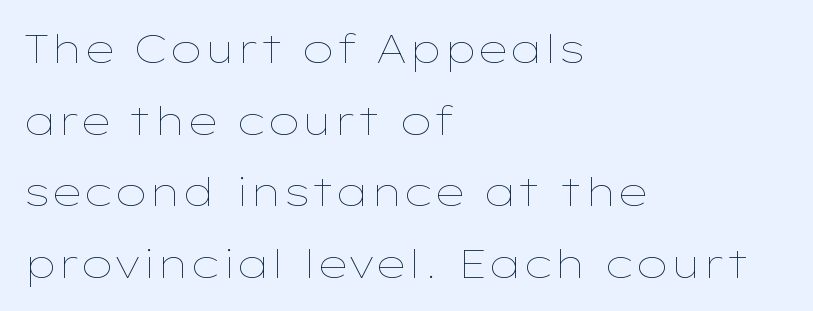
{"italic": "no", "bold": "no", "weight": "thin", "width": "wide", "stroke_contrast": "low", "x_height": "medium", "monospaced": "no", "underline": "no", "align": "left", "line_spacing_ratio": 1.79, "letter_spacing": "normal", "letter_spacing_em": 0.0, "glyph_px": 40}
